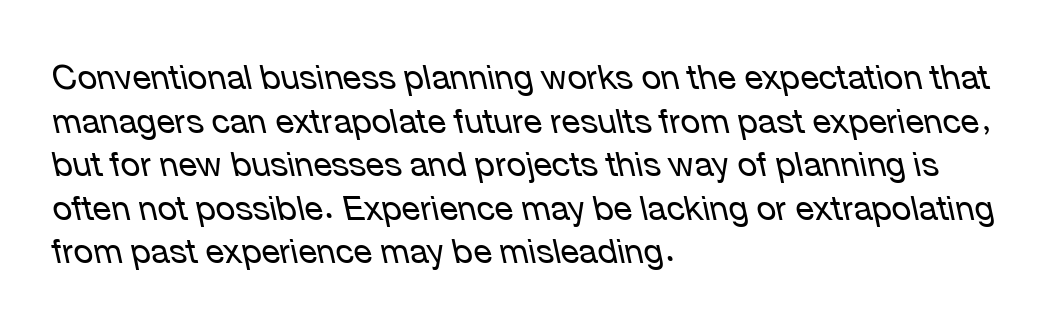
{"italic": "yes", "lean": "left", "slant_degrees": 12, "bold": "no", "weight": "regular", "width": "normal", "stroke_contrast": "low", "x_height": "medium", "monospaced": "no", "underline": "no", "align": "left", "line_spacing": "normal", "line_spacing_ratio": 1.28, "letter_spacing": "normal", "letter_spacing_em": 0.0, "glyph_px": 34}
